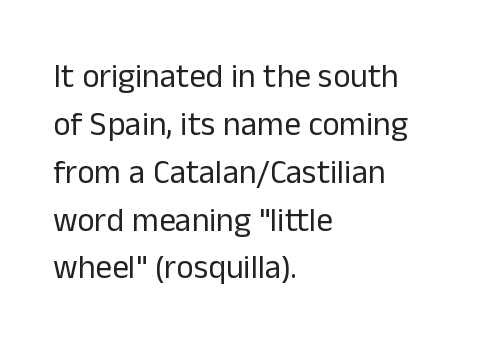
Casual observation: everything's shoved over to the left. Classification — sans serif. The typography opts for an upright posture over an oblique one. Here the designer chose a conventional face with non-uniform glyph widths. The rendering uses a moderate line-height, typical for paragraphs.
